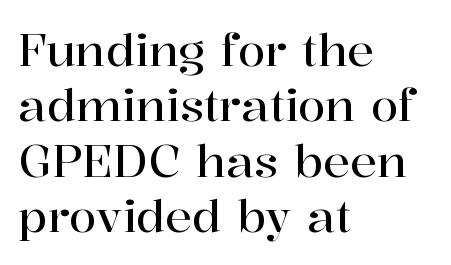
The image shows 45 px serif type, upright; set left-aligned, line spacing 1.23x, normal letter spacing, not underlined; high stroke contrast and a medium x-height.
